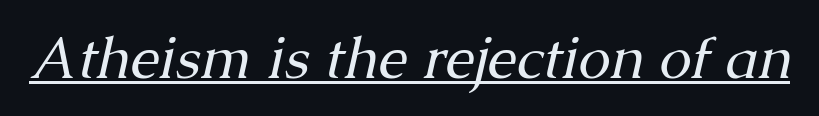
Summary of weight: not heavy and not bold. Looks like regular typesetting: each glyph gets only the width it needs. The designer went with a serif here, giving each stem small feet. Honestly, the underline is the first thing you notice here. This rendering leaves character spacing at its baseline value. Rendered with sloped, italic letterforms.
